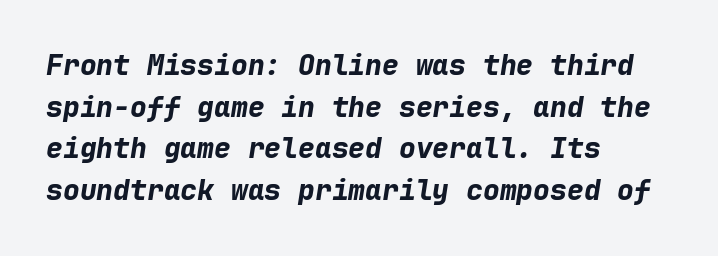
The image shows 28 px bold type, italic (leaning right), monospaced; set left-aligned, normal line spacing (1.49x), normal letter spacing, not underlined; low stroke contrast and a medium x-height.
